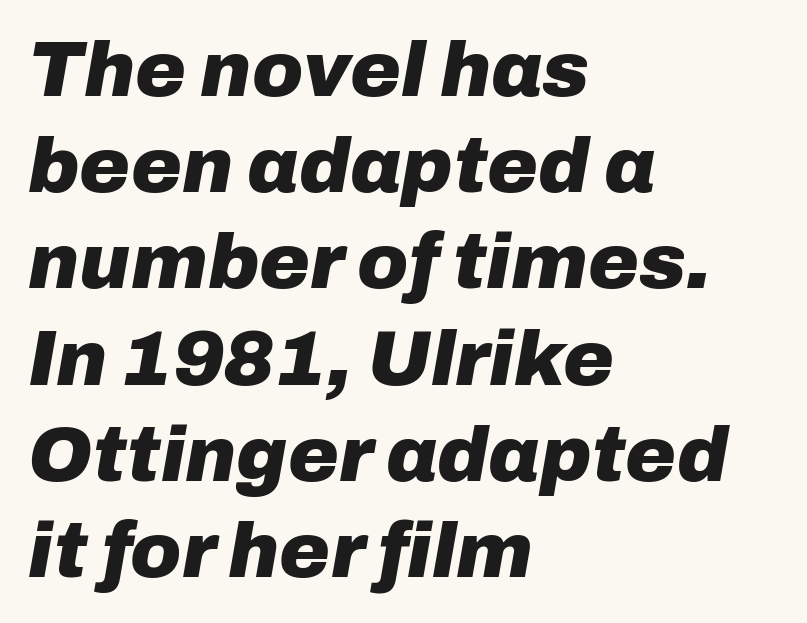
Q: Is the text bold? A: Yes.
Q: Is the text italic (slanted)? A: Yes, it leans right by about 10 degrees.
Q: Is the text underlined? A: No.
Q: How is the paragraph aligned? A: Left-aligned.
Q: Is the spacing between letters normal or unusually wide? A: Normal.
Q: Is the spacing between lines tight, normal or loose? A: Normal.
Q: Width (condensed, normal, or wide)? A: Normal.
Q: Stroke contrast? A: Low.
Q: x-height? A: Medium.
Q: Monospaced? A: No.
